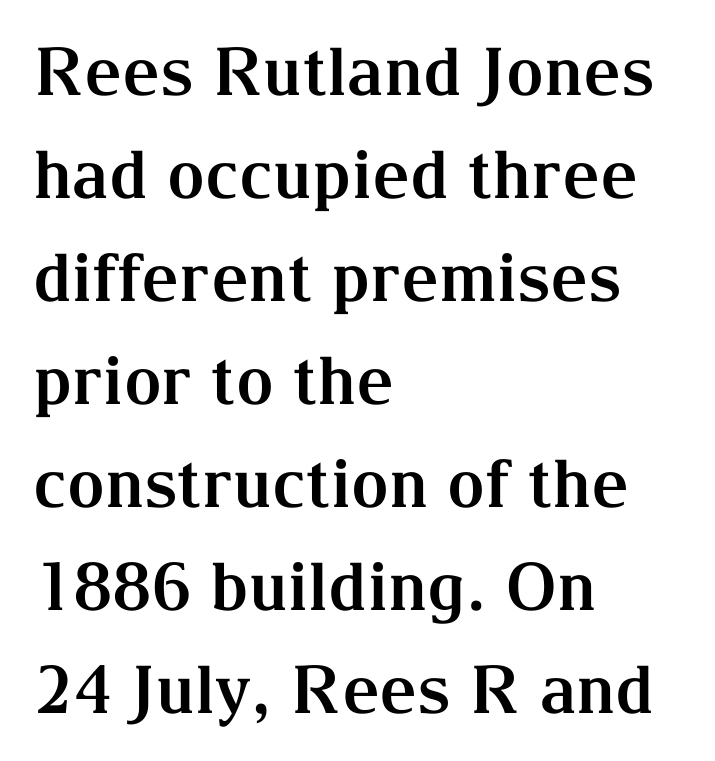
Q: Is the text bold? A: Yes.
Q: Is the text italic (slanted)? A: No, it is upright.
Q: Is the typeface a serif or a sans-serif typeface? A: Serif.
Q: Is the text underlined? A: No.
Q: How is the paragraph aligned? A: Left-aligned.
Q: Is the spacing between letters normal or unusually wide? A: Normal.
Q: Is the spacing between lines tight, normal or loose? A: Normal.
Q: Width (condensed, normal, or wide)? A: Normal.
Q: Stroke contrast? A: Medium.
Q: x-height? A: Medium.
Q: Monospaced? A: No.
